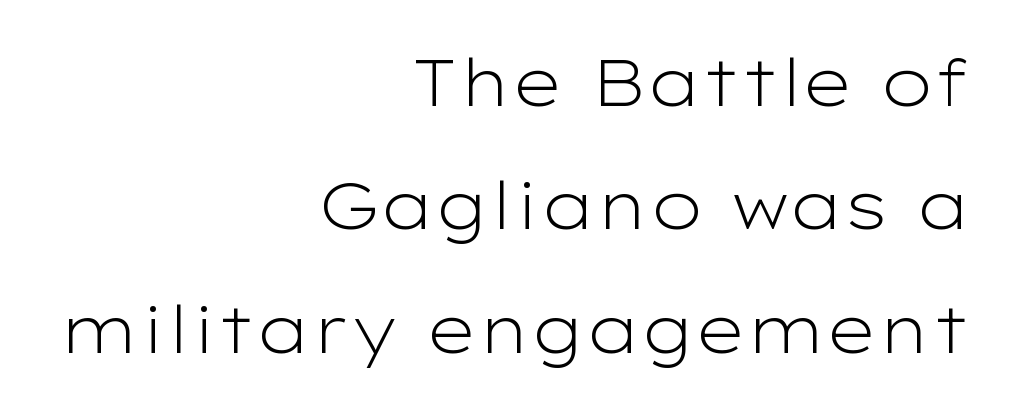
The image shows 66 px light, wide sans-serif type, upright; set right-aligned, line spacing 1.87x, normal letter spacing, not underlined; low stroke contrast and a medium x-height.
